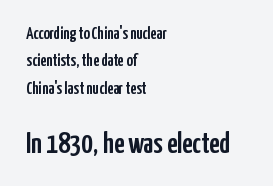
{"serif": "no", "italic": "no", "width": "condensed", "stroke_contrast": "low", "x_height": "medium", "monospaced": "no", "underline": "no", "align": "left", "line_spacing": "normal", "line_spacing_ratio": 1.61, "letter_spacing": "normal", "letter_spacing_em": 0.0, "larger_block": "second", "size_ratio": 1.71, "glyph_px": 29}
